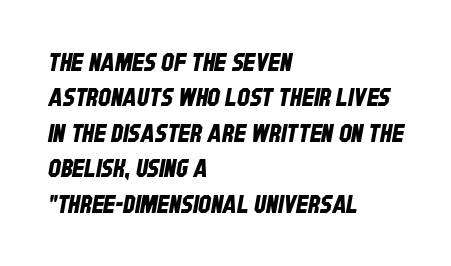
{"underline": "no", "align": "left", "line_spacing": "normal", "line_spacing_ratio": 1.42, "letter_spacing": "normal", "letter_spacing_em": 0.0, "glyph_px": 25}
